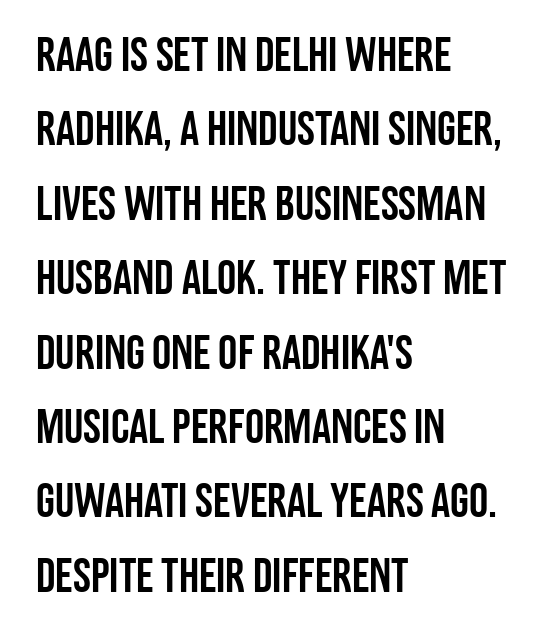
Does the copy run flush right? No — it runs flush left. Letters rest on an invisible, unmarked baseline. Here the designer chose a conventional face with non-uniform glyph widths. Vertical spacing — default. The passage shown is typeset with a sans-serif family.
